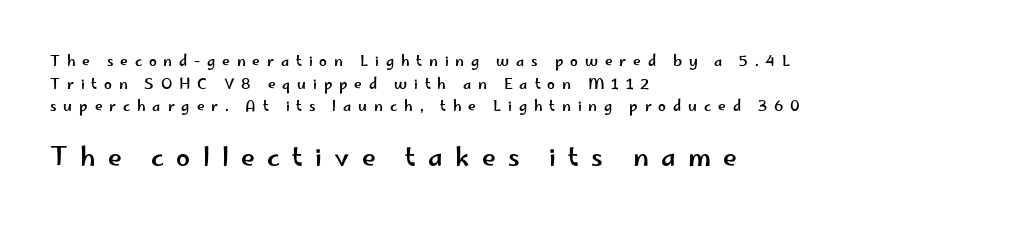
This is roman type, the default non-slanted kind. Bare-footed words on every line. Interline gaps are of average width in this sample. If you drew a ruler down the left edge, every line would touch it. Type size steps up from the first block to the second. The horizontal fit of the characters is loose and conspicuously gappy.
